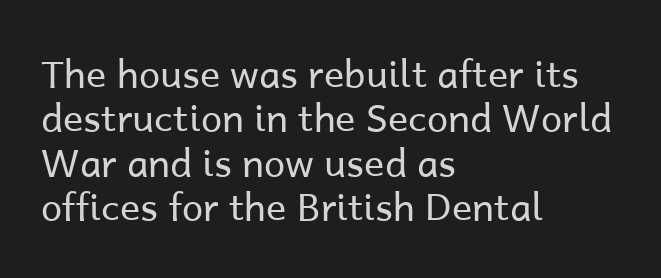
Horizontal alignment here is leftward, the default for most running prose. The passage shown is typed in a proportional face where columns would drift. The letters carry no serifs — their stems end cleanly without finishing strokes. This is the regular roman posture of the typeface. The cut favours lightness, reaching ordinary text weight at its darkest. The strip under each line holds only bare page.
